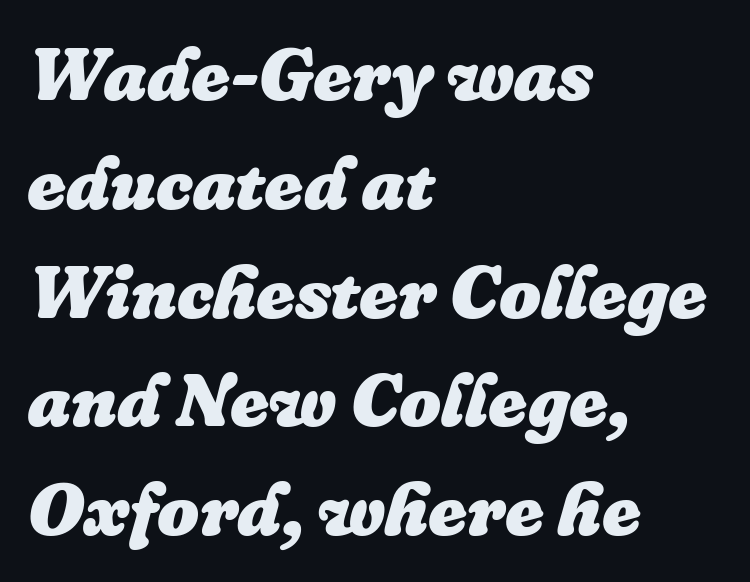
{"italic": "yes", "lean": "right", "slant_degrees": 16, "bold": "yes", "weight": "heavy", "width": "normal", "stroke_contrast": "low", "x_height": "medium", "monospaced": "no", "underline": "no", "align": "left", "line_spacing": "normal", "line_spacing_ratio": 1.47, "letter_spacing": "normal", "letter_spacing_em": 0.0, "glyph_px": 74}
